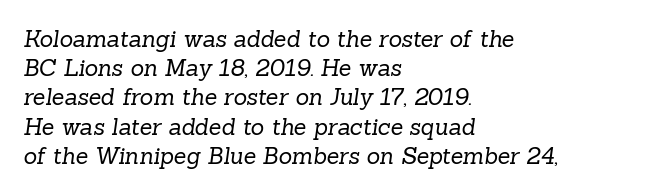
{"bold": "no", "underline": "no", "align": "left", "line_spacing": "normal", "line_spacing_ratio": 1.27, "letter_spacing": "normal", "letter_spacing_em": 0.0, "glyph_px": 23}
